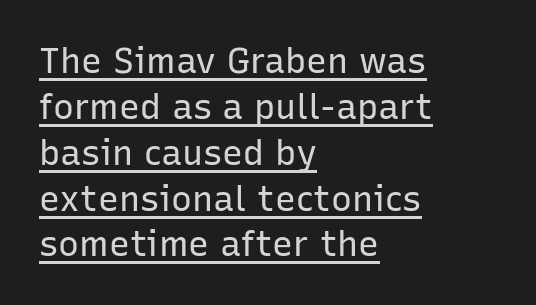
{"serif": "no", "italic": "no", "bold": "no", "weight": "regular", "width": "normal", "stroke_contrast": "low", "x_height": "medium", "monospaced": "no", "underline": "yes", "align": "left", "line_spacing": "normal", "line_spacing_ratio": 1.31, "letter_spacing": "normal", "letter_spacing_em": 0.0, "glyph_px": 35}
